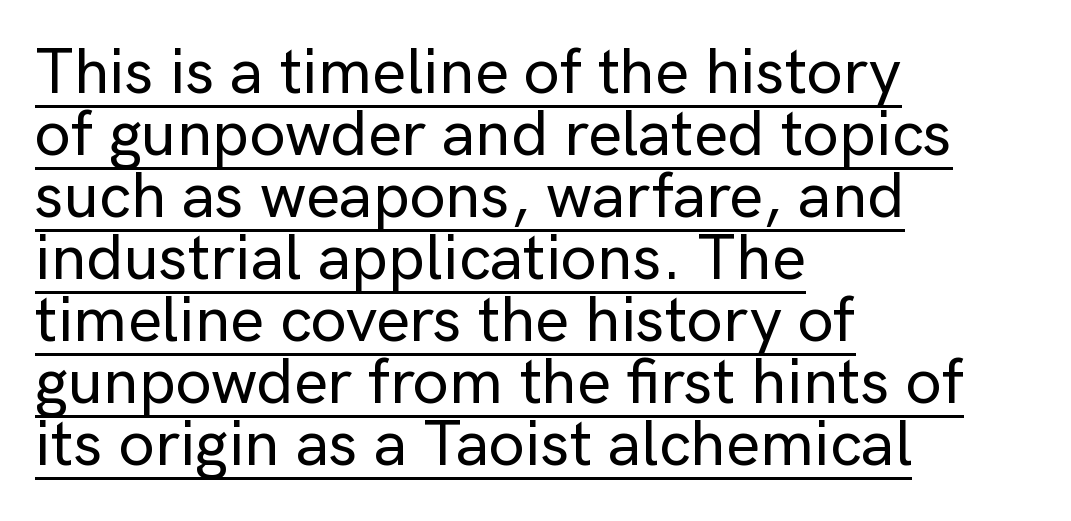
Q: Is the text italic (slanted)? A: No, it is upright.
Q: Is the typeface a serif or a sans-serif typeface? A: Sans-serif.
Q: Is the text underlined? A: Yes.
Q: How is the paragraph aligned? A: Left-aligned.
Q: Is the spacing between letters normal or unusually wide? A: Normal.
Q: Is the spacing between lines tight, normal or loose? A: Tight.
Q: Width (condensed, normal, or wide)? A: Normal.
Q: Stroke contrast? A: Low.
Q: x-height? A: Medium.
Q: Monospaced? A: No.
